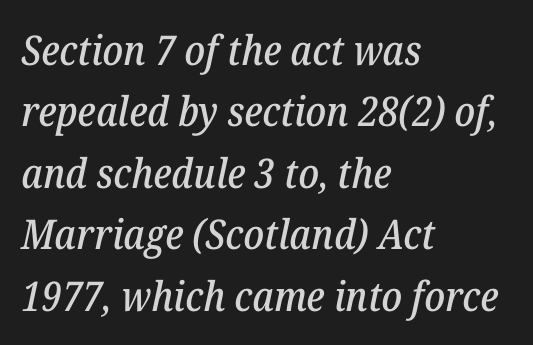
The specimen reads as italic at a glance. Caption: standard tracking, unaltered. Character widths vary here, with narrow letters taking less room than wide ones. One-word summary of the alignment: left.
